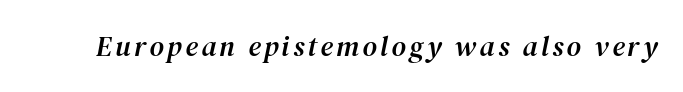
Q: Is the text italic (slanted)? A: Yes, it leans right by about 12 degrees.
Q: Is the typeface a serif or a sans-serif typeface? A: Serif.
Q: Is the text underlined? A: No.
Q: Width (condensed, normal, or wide)? A: Normal.
Q: Stroke contrast? A: Medium.
Q: x-height? A: Medium.
Q: Monospaced? A: No.
